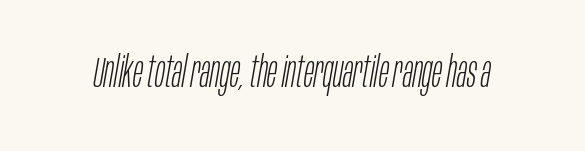
{"italic": "yes", "lean": "right", "slant_degrees": 10, "bold": "no", "weight": "light", "width": "condensed", "stroke_contrast": "low", "x_height": "large", "monospaced": "no", "underline": "no", "letter_spacing": "normal", "letter_spacing_em": 0.0, "glyph_px": 42}
